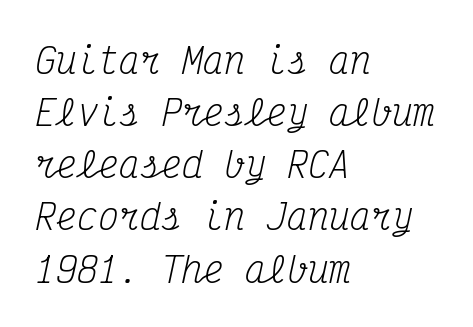
Letter spacing: default. These lines are set flush left with a ragged right edge. The text was rendered using a seriffed face with decorative stroke endings. Unbolded letterforms with no extra heft.
